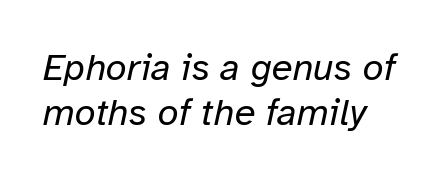
Q: Is the text bold? A: No.
Q: Is the text italic (slanted)? A: Yes, it leans right by about 12 degrees.
Q: Is the text underlined? A: No.
Q: Is the spacing between letters normal or unusually wide? A: Normal.
Q: Width (condensed, normal, or wide)? A: Normal.
Q: Stroke contrast? A: Low.
Q: x-height? A: Medium.
Q: Monospaced? A: No.
